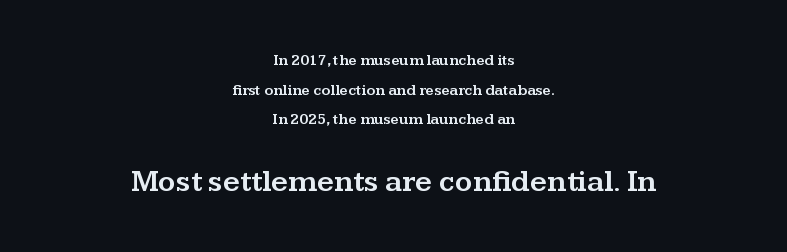
{"serif": "yes", "italic": "no", "width": "wide", "stroke_contrast": "medium", "x_height": "medium", "monospaced": "no", "underline": "no", "align": "center", "line_spacing": "loose", "line_spacing_ratio": 1.98, "letter_spacing": "normal", "letter_spacing_em": 0.0, "larger_block": "second", "size_ratio": 2.0, "glyph_px": 30}
